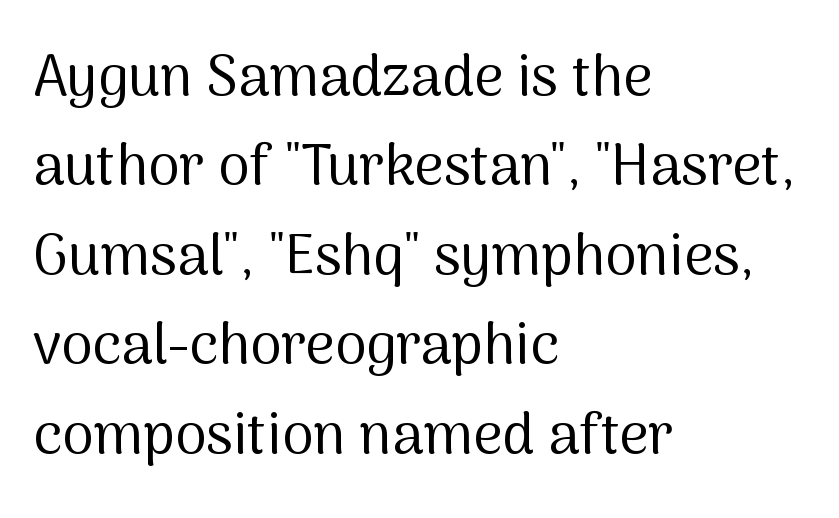
The image shows 57 px regular-weight sans-serif type, upright; set left-aligned, normal line spacing (1.57x), normal letter spacing, not underlined; medium stroke contrast and a medium x-height.
